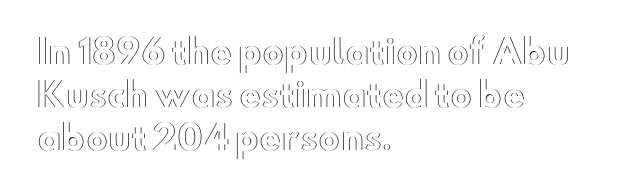
Q: Is the text italic (slanted)? A: No, it is upright.
Q: Is the text underlined? A: No.
Q: How is the paragraph aligned? A: Left-aligned.
Q: Is the spacing between letters normal or unusually wide? A: Normal.
Q: Is the spacing between lines tight, normal or loose? A: Normal.
Q: Width (condensed, normal, or wide)? A: Wide.
Q: x-height? A: Small.
Q: Monospaced? A: No.
